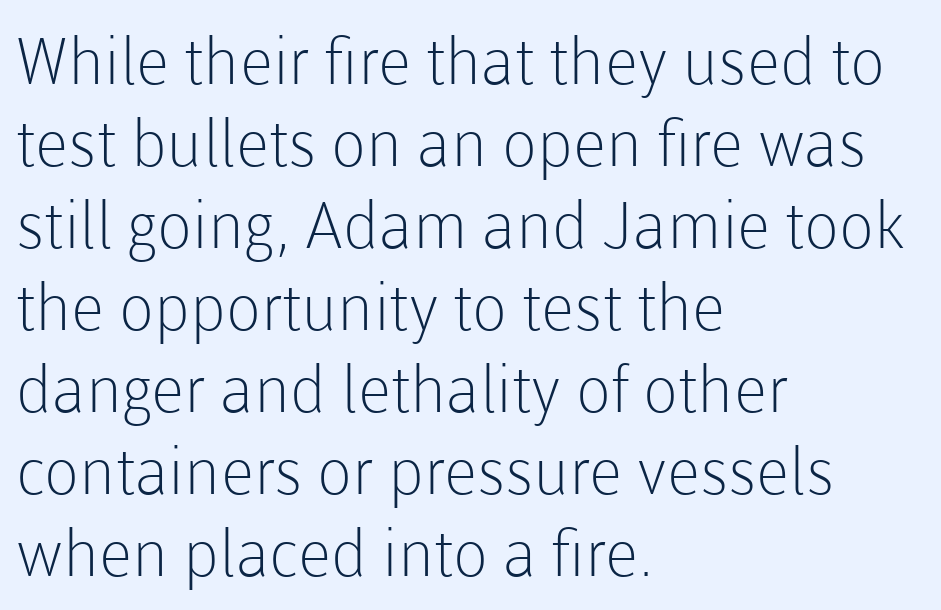
{"serif": "no", "italic": "no", "bold": "no", "weight": "light", "width": "normal", "stroke_contrast": "low", "x_height": "medium", "monospaced": "no", "underline": "no", "align": "left", "line_spacing": "normal", "line_spacing_ratio": 1.28, "letter_spacing": "normal", "letter_spacing_em": 0.0, "glyph_px": 64}
